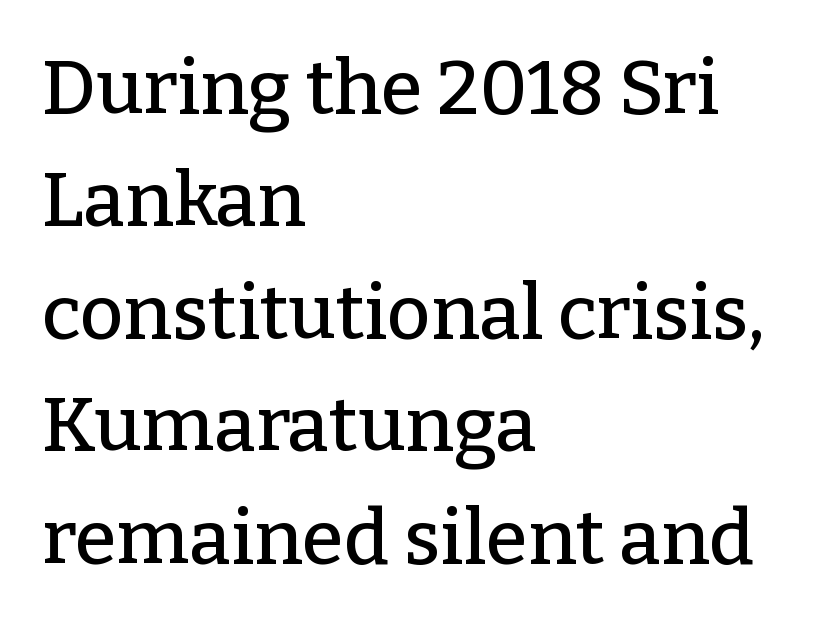
The image shows 76 px serif type, upright; set left-aligned, normal line spacing (1.48x), normal letter spacing, not underlined; low stroke contrast and a medium x-height.
